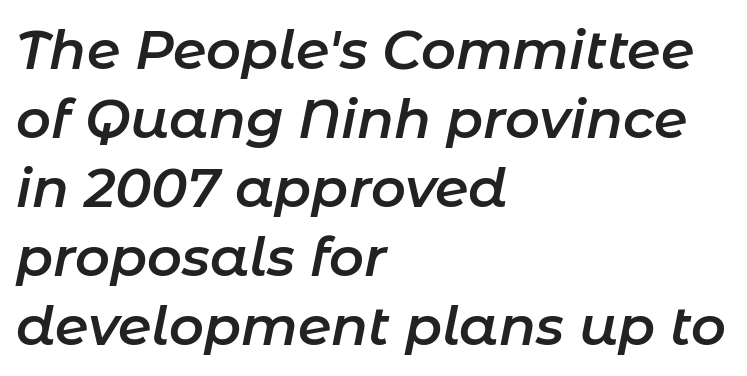
The space between consecutive lines is moderate. Type without underlining. The glyphs have the mass of a demibold cut, below bold. Characters are canted at an angle relative to the baseline's perpendicular. All the whitespace from short lines collects on the right. Think of a printed novel: that variable character pitch is what you see here.
